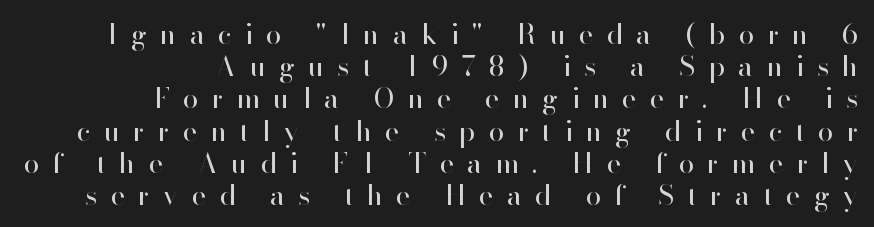
{"serif": "no", "italic": "no", "bold": "no", "weight": "regular", "width": "normal", "stroke_contrast": "high", "x_height": "small", "monospaced": "no", "underline": "no", "align": "right", "line_spacing": "tight", "line_spacing_ratio": 1.15, "letter_spacing": "wide", "letter_spacing_em": 0.49, "glyph_px": 28}
